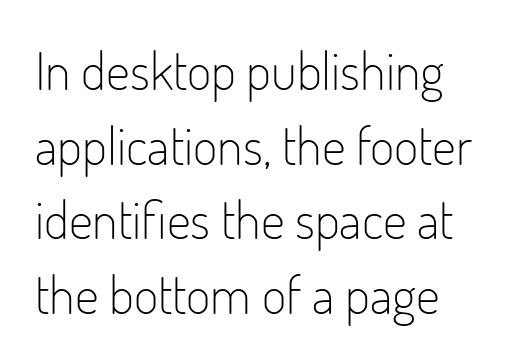
{"serif": "no", "italic": "no", "bold": "no", "weight": "light", "width": "condensed", "stroke_contrast": "low", "x_height": "small", "monospaced": "no", "underline": "no", "line_spacing": "normal", "line_spacing_ratio": 1.41, "letter_spacing": "normal", "letter_spacing_em": 0.0, "glyph_px": 53}
